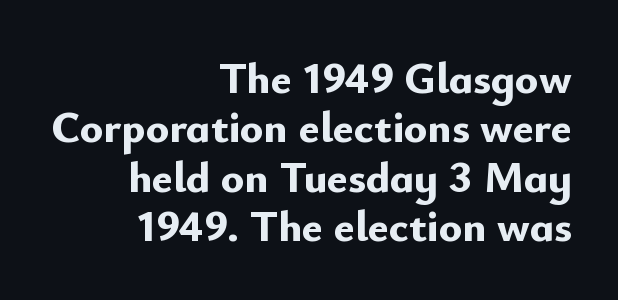
The image shows 44 px bold sans-serif type, upright; set right-aligned, tight line spacing (1.12x), normal letter spacing, not underlined; low stroke contrast and a small x-height.
